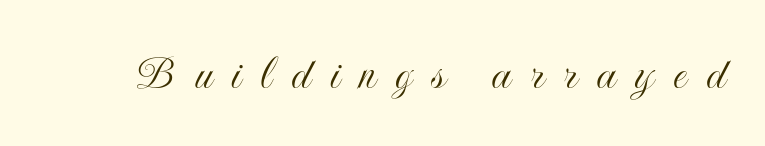
The image shows 51 px condensed type; set unusually wide letter spacing (+0.38 em), not underlined; a small x-height.
